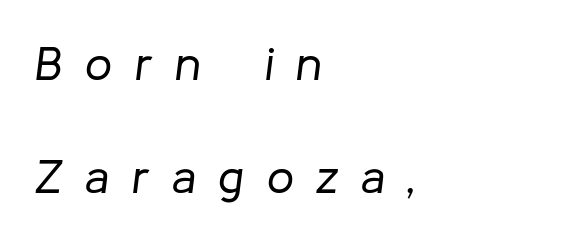
Q: Is the text bold? A: No.
Q: Is the text italic (slanted)? A: Yes, it leans right by about 8 degrees.
Q: Is the text underlined? A: No.
Q: How is the paragraph aligned? A: Left-aligned.
Q: Is the spacing between letters normal or unusually wide? A: Unusually wide.
Q: Is the spacing between lines tight, normal or loose? A: Loose.
Q: Width (condensed, normal, or wide)? A: Normal.
Q: Stroke contrast? A: Low.
Q: x-height? A: Medium.
Q: Monospaced? A: No.
